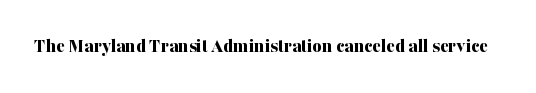
{"italic": "no", "bold": "yes", "underline": "no", "letter_spacing": "normal", "letter_spacing_em": 0.0, "glyph_px": 20}
